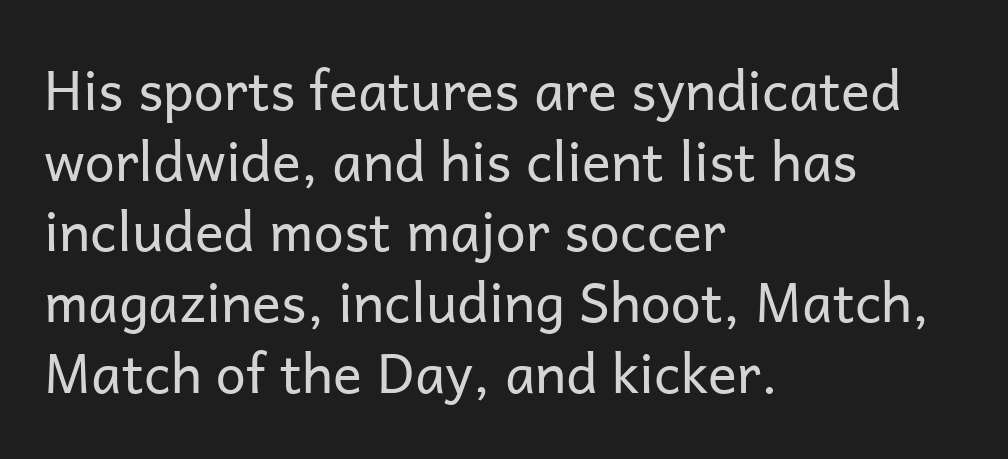
These lines are rendered in a variable-pitch font. A typesetter would mark this as roman, not italic. Letter spacing: default. Rows of type keep a routine distance in the vertical direction. Descenders are the only things crossing below the line. This reads as an unemphasized weight, regular at the heaviest.
